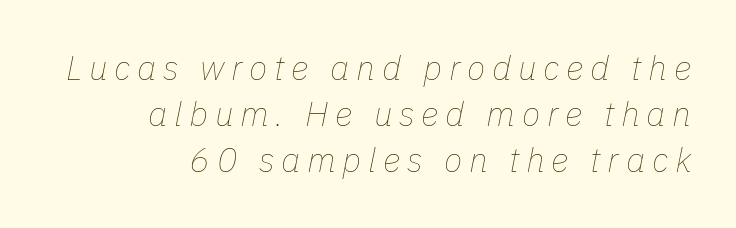
The image shows 34 px thin type, italic (leaning right); set right-aligned, normal line spacing (1.36x), unusually wide letter spacing (+0.2 em), not underlined; low stroke contrast and a medium x-height.
